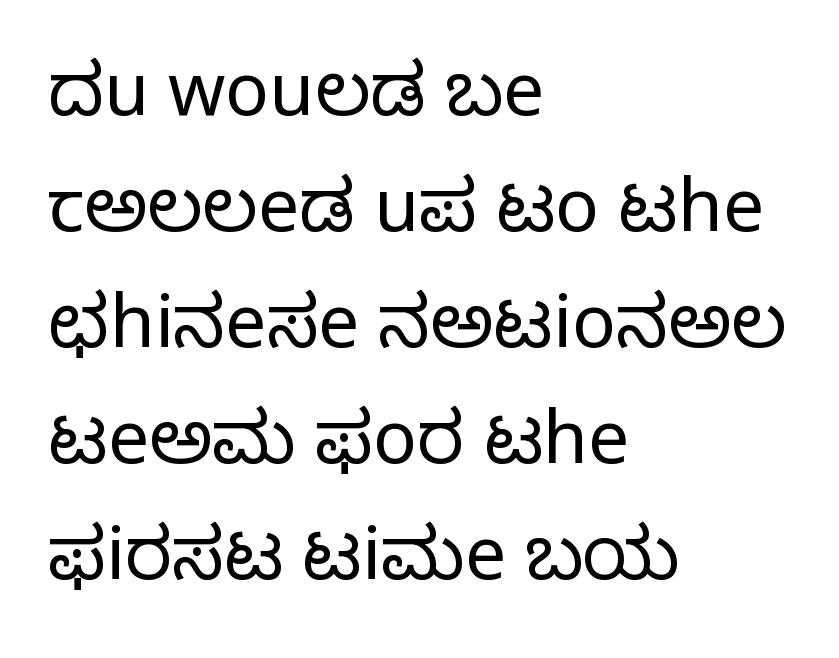
Q: Is the text bold? A: No.
Q: Is the text italic (slanted)? A: No, it is upright.
Q: Is the typeface a serif or a sans-serif typeface? A: Sans-serif.
Q: Is the text underlined? A: No.
Q: How is the paragraph aligned? A: Left-aligned.
Q: Is the spacing between letters normal or unusually wide? A: Normal.
Q: Is the spacing between lines tight, normal or loose? A: Normal.
Q: Width (condensed, normal, or wide)? A: Normal.
Q: Stroke contrast? A: Low.
Q: x-height? A: Medium.
Q: Monospaced? A: No.
